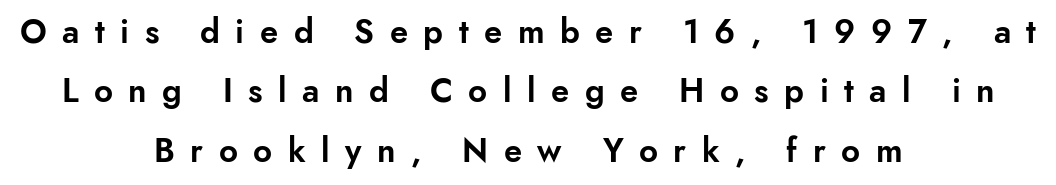
This rendering widens character spacing well past its baseline value. The typography opts for an upright posture over an oblique one. A typesetter would call this proportional, since set widths differ per character. Regarding serifs, this sample does without them. Honestly, there is no underline to notice here at all. Visually the block forms a symmetrical silhouette, jagged on both flanks.
